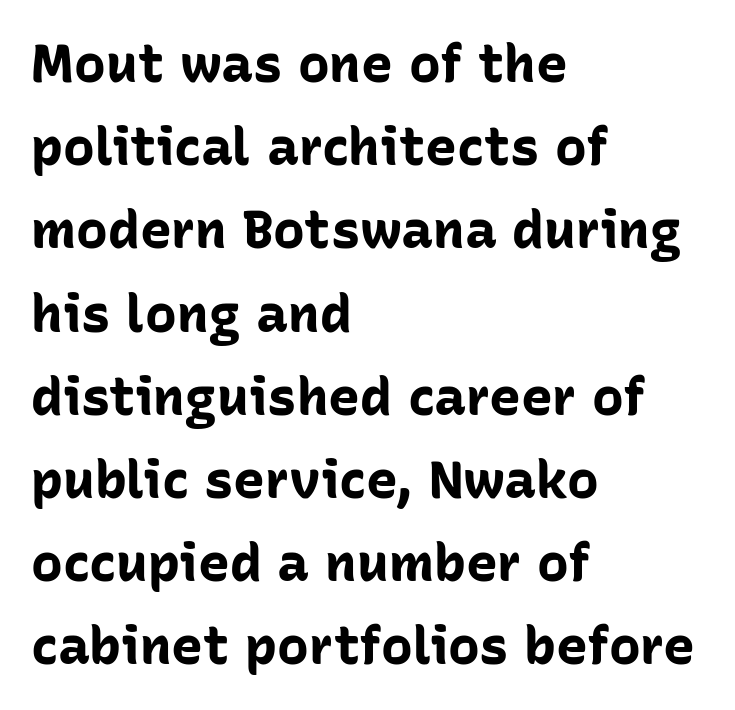
The image shows 53 px bold sans-serif type, upright; set left-aligned, normal line spacing (1.57x), normal letter spacing, not underlined; low stroke contrast and a medium x-height.
